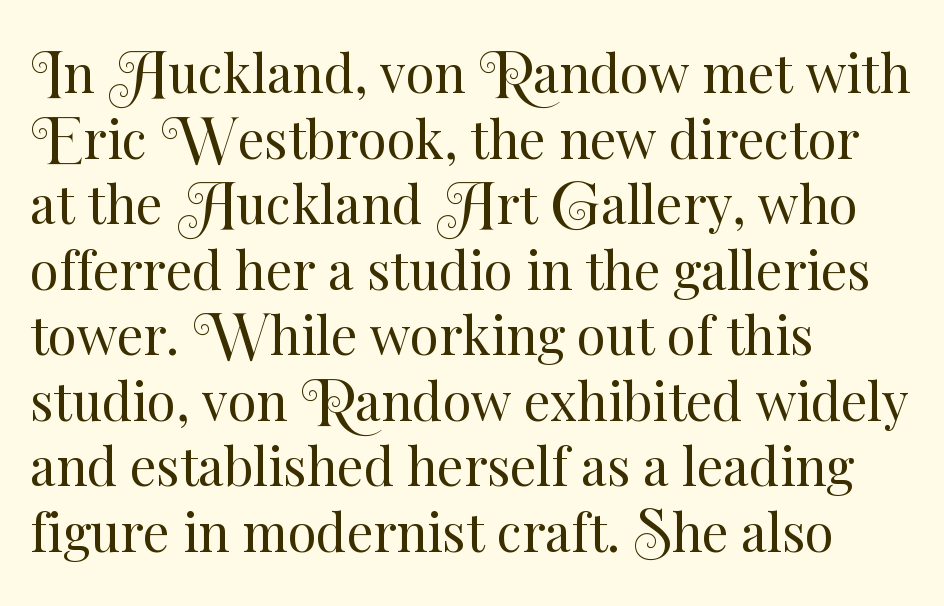
Q: Is the text bold? A: No.
Q: Is the text italic (slanted)? A: No, it is upright.
Q: Is the text underlined? A: No.
Q: How is the paragraph aligned? A: Left-aligned.
Q: Is the spacing between letters normal or unusually wide? A: Normal.
Q: Is the spacing between lines tight, normal or loose? A: Normal.
Q: Width (condensed, normal, or wide)? A: Normal.
Q: Stroke contrast? A: Medium.
Q: x-height? A: Small.
Q: Monospaced? A: No.
